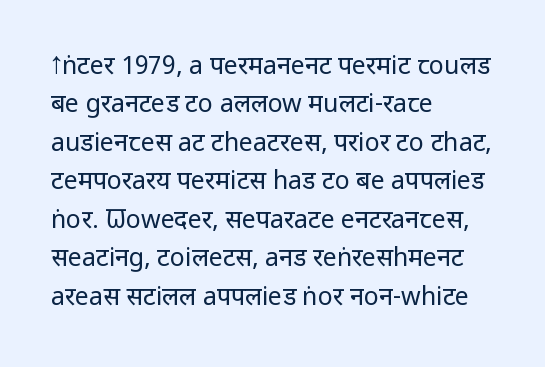
Q: Is the text bold? A: No.
Q: Is the text italic (slanted)? A: No, it is upright.
Q: Is the text underlined? A: No.
Q: How is the paragraph aligned? A: Left-aligned.
Q: Is the spacing between letters normal or unusually wide? A: Normal.
Q: Is the spacing between lines tight, normal or loose? A: Normal.
